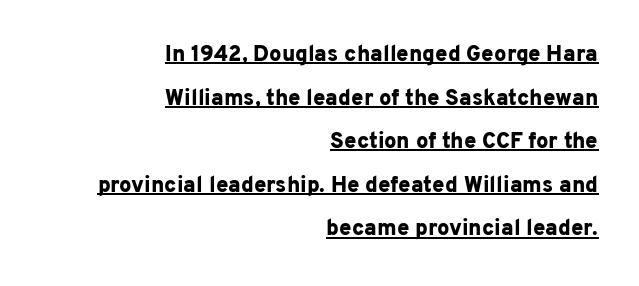
Q: Is the text bold? A: Yes.
Q: Is the text italic (slanted)? A: No, it is upright.
Q: Is the text underlined? A: Yes.
Q: How is the paragraph aligned? A: Right-aligned.
Q: Is the spacing between letters normal or unusually wide? A: Normal.
Q: Is the spacing between lines tight, normal or loose? A: Loose.
